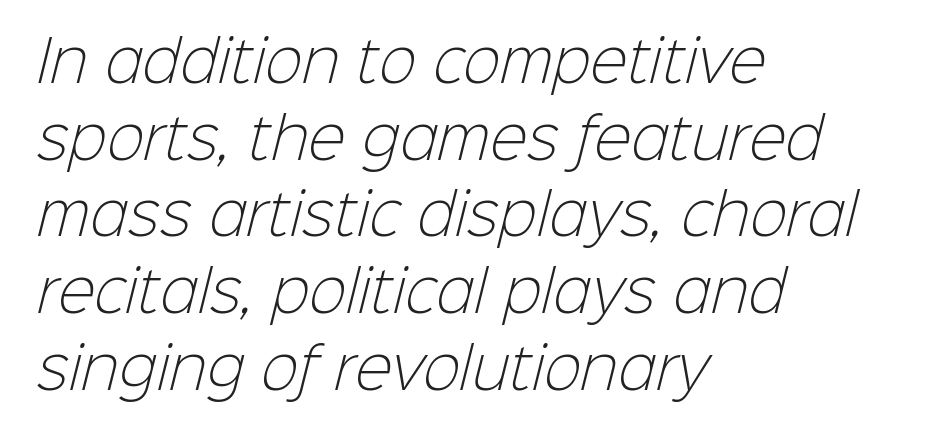
Nobody drew a line under any word here. A student would call this left alignment; a typographer would say flush left, rag right. Each stroke keeps to a modest, everyday thickness or less. The block of text has a typical density, with ordinary space between rows. Each letter keeps its own natural width here, so spacing adapts to shape.
